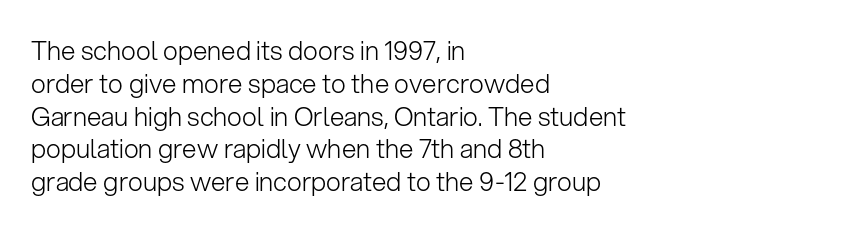
Q: Is the text bold? A: No.
Q: Is the text italic (slanted)? A: No, it is upright.
Q: Is the text underlined? A: No.
Q: How is the paragraph aligned? A: Left-aligned.
Q: Is the spacing between letters normal or unusually wide? A: Normal.
Q: Is the spacing between lines tight, normal or loose? A: Normal.
